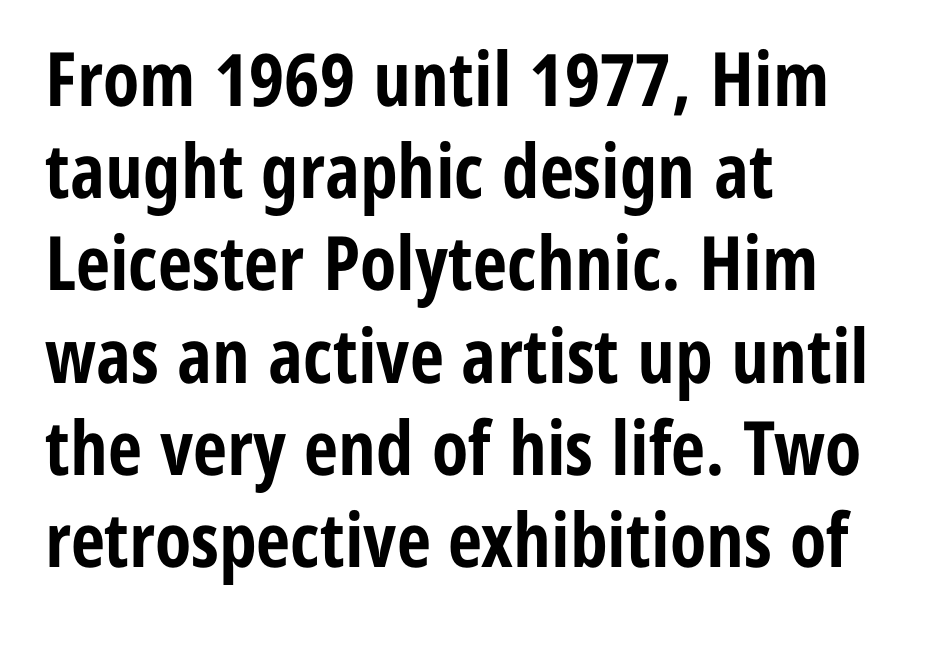
The image shows 75 px bold, condensed sans-serif type, upright; set left-aligned, line spacing 1.23x, normal letter spacing, not underlined; low stroke contrast and a medium x-height.
